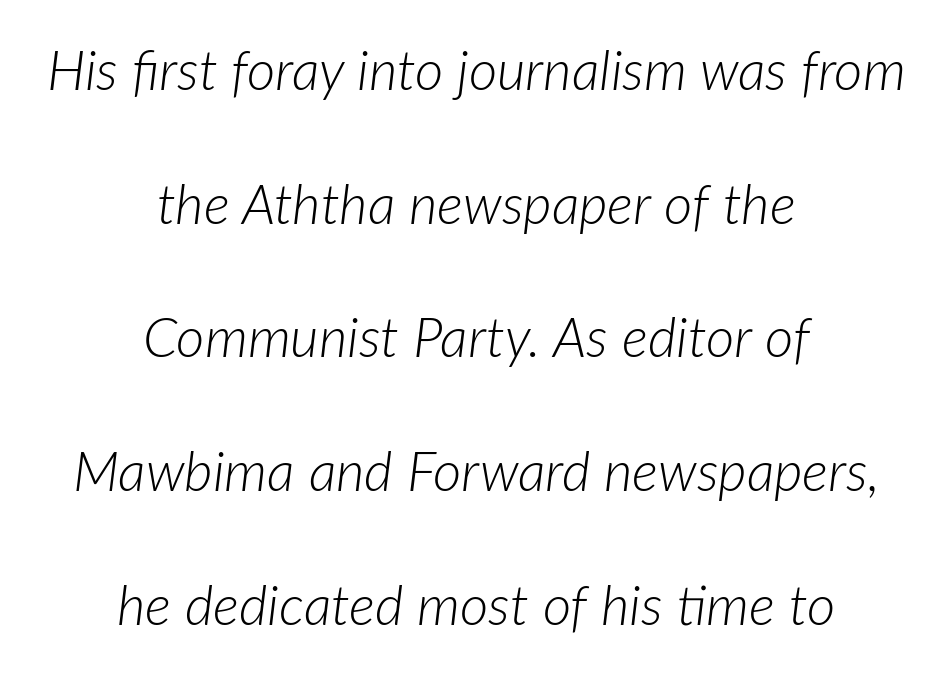
Rows of type keep a wide berth in the vertical direction. You can tell it's italic because the verticals aren't actually vertical. The gap between lines stays unmarked. A typesetter would call this zero additional tracking. No letter is thick-stroked: the sample isn't bold.
